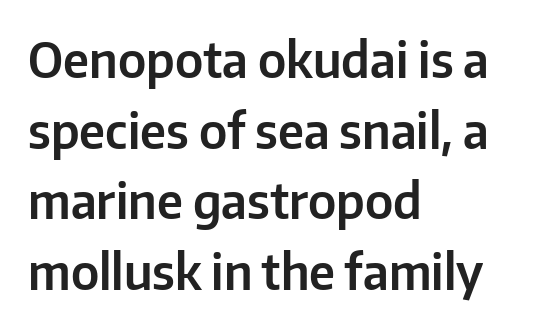
The specimen omits any rule beneath the text block's lines. Visually the block forms a straight wall on the left and a jagged coastline on the right. Do the letters lean? They stand straight. The gaps between neighbouring characters are ordinary and unremarkable. These lines are rendered in a variable-pitch font. Compared with typical paragraphs, the rows here are spaced about the same.
